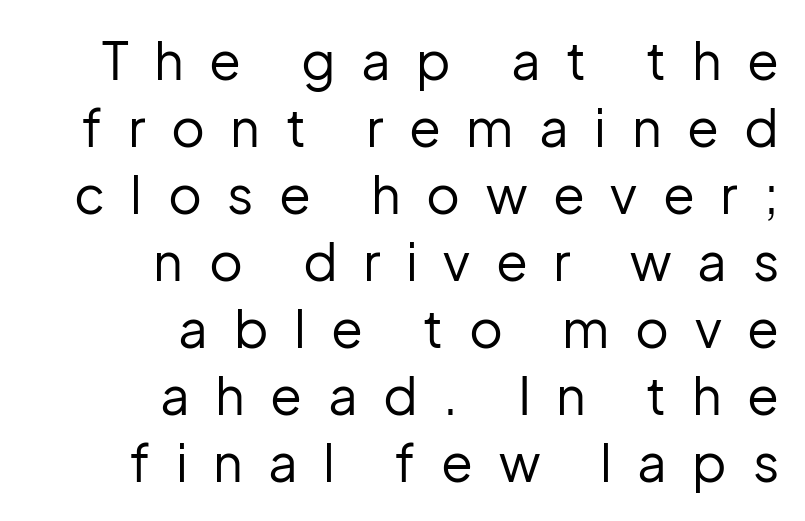
Q: Is the text bold? A: No.
Q: Is the text italic (slanted)? A: No, it is upright.
Q: Is the typeface a serif or a sans-serif typeface? A: Sans-serif.
Q: Is the text underlined? A: No.
Q: How is the paragraph aligned? A: Right-aligned.
Q: Is the spacing between letters normal or unusually wide? A: Unusually wide.
Q: Is the spacing between lines tight, normal or loose? A: Normal.
Q: Width (condensed, normal, or wide)? A: Normal.
Q: Stroke contrast? A: Low.
Q: x-height? A: Medium.
Q: Monospaced? A: No.
